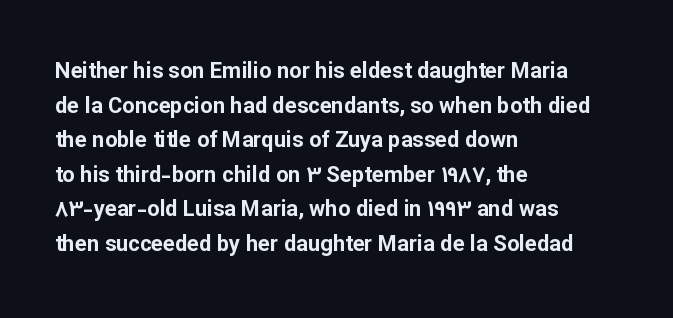
The image shows 22 px bold type, upright; set left-aligned, normal line spacing (1.57x), normal letter spacing, not underlined.
